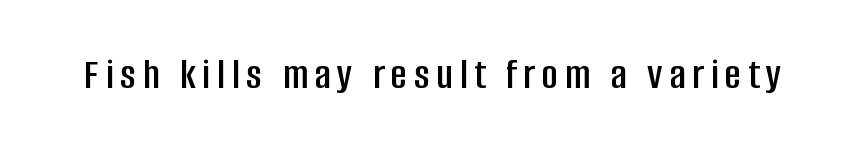
Q: Is the text italic (slanted)? A: No, it is upright.
Q: Is the typeface a serif or a sans-serif typeface? A: Sans-serif.
Q: Is the text underlined? A: No.
Q: Width (condensed, normal, or wide)? A: Condensed.
Q: Stroke contrast? A: Low.
Q: x-height? A: Large.
Q: Monospaced? A: No.
